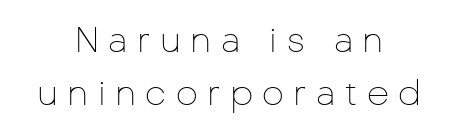
{"serif": "no", "italic": "no", "bold": "no", "weight": "thin", "width": "normal", "stroke_contrast": "low", "x_height": "medium", "monospaced": "no", "underline": "no", "align": "center", "line_spacing": "normal", "line_spacing_ratio": 1.51, "letter_spacing": "wide", "letter_spacing_em": 0.27, "glyph_px": 35}
